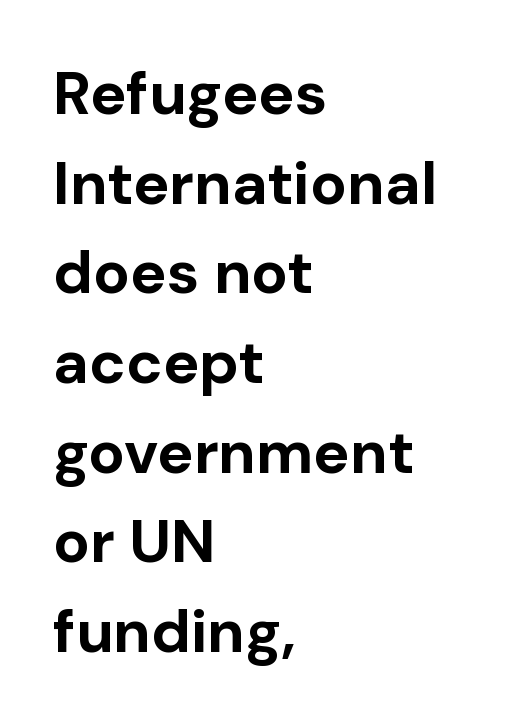
{"serif": "no", "italic": "no", "bold": "yes", "weight": "bold", "width": "normal", "stroke_contrast": "low", "x_height": "medium", "monospaced": "no", "underline": "no", "align": "left", "line_spacing": "normal", "line_spacing_ratio": 1.47, "letter_spacing": "normal", "letter_spacing_em": 0.0, "glyph_px": 61}
